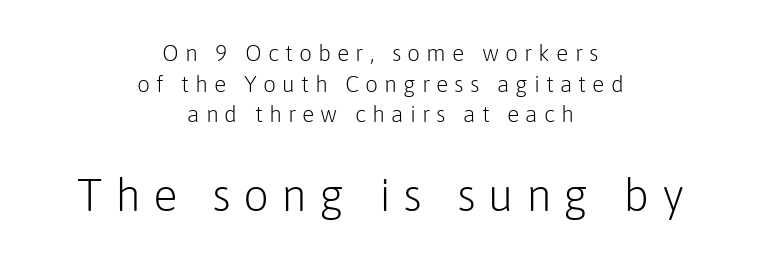
{"serif": "no", "italic": "no", "bold": "no", "weight": "light", "width": "normal", "stroke_contrast": "low", "x_height": "medium", "monospaced": "no", "underline": "no", "align": "center", "line_spacing": "normal", "line_spacing_ratio": 1.33, "letter_spacing": "wide", "letter_spacing_em": 0.26, "larger_block": "second", "size_ratio": 2.0, "glyph_px": 46}
